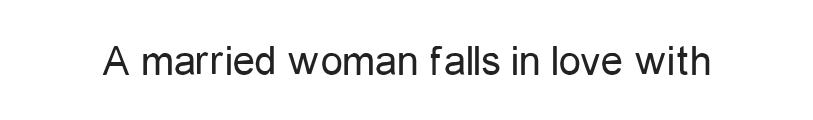
The image shows 44 px regular-weight, condensed sans-serif type, upright; set normal letter spacing, not underlined; low stroke contrast and a medium x-height.
